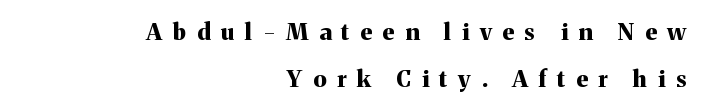
In terms of letterspacing, this is a distinctly airy, spread setting. Every letter is thick-stroked: bold, no question. The lines are quadded right. Style check: upright. Notice the wide empty band between every row — that's loose leading. Nobody drew a line under any word here.
